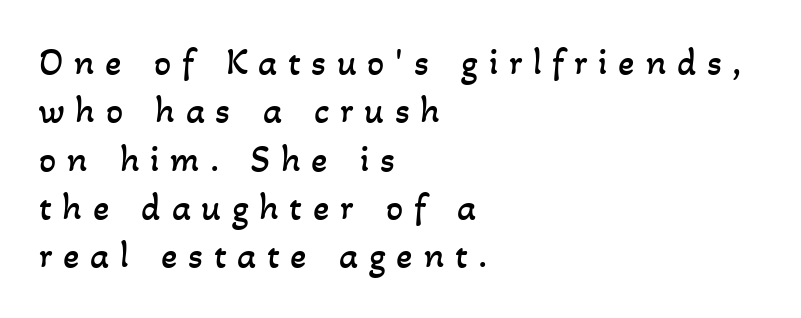
Q: Is the text bold? A: No.
Q: Is the text underlined? A: No.
Q: How is the paragraph aligned? A: Left-aligned.
Q: Is the spacing between letters normal or unusually wide? A: Unusually wide.
Q: Is the spacing between lines tight, normal or loose? A: Normal.
Q: Width (condensed, normal, or wide)? A: Normal.
Q: Stroke contrast? A: Low.
Q: x-height? A: Small.
Q: Monospaced? A: No.
